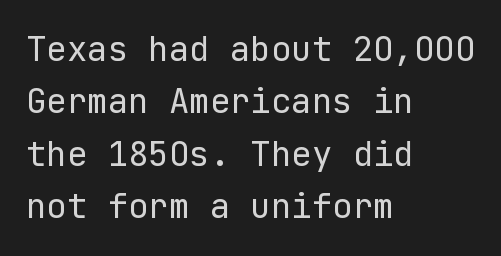
{"serif": "no", "italic": "no", "bold": "no", "weight": "regular", "width": "normal", "stroke_contrast": "low", "x_height": "medium", "underline": "no", "align": "left", "line_spacing": "normal", "line_spacing_ratio": 1.54, "letter_spacing": "normal", "letter_spacing_em": 0.0, "glyph_px": 34}
